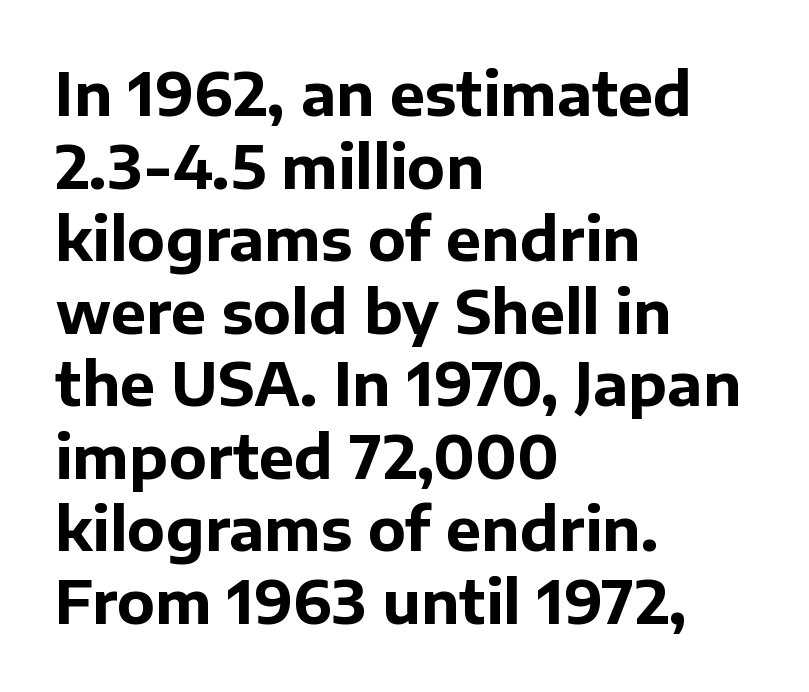
Here the glyphs are tracked normally, forming tight word shapes. Does the lettering tilt? It doesn't — this is upright. This sample uses a sans-serif face. Here the designer chose a conventional face with non-uniform glyph widths. Plenty of ink on the page — the face is bold. Words float on clear page, feet unadorned.
